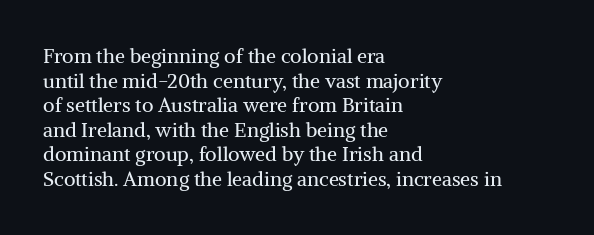
{"italic": "no", "bold": "no", "underline": "no", "align": "left", "line_spacing_ratio": 1.23, "letter_spacing": "normal", "letter_spacing_em": 0.0, "glyph_px": 20}
